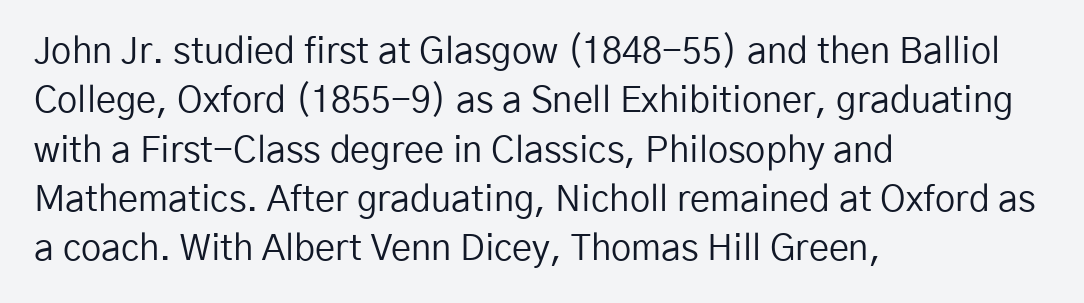
{"serif": "no", "italic": "no", "bold": "no", "weight": "regular", "width": "normal", "stroke_contrast": "low", "x_height": "medium", "monospaced": "no", "underline": "no", "align": "left", "line_spacing": "normal", "line_spacing_ratio": 1.37, "letter_spacing": "normal", "letter_spacing_em": 0.0, "glyph_px": 36}
